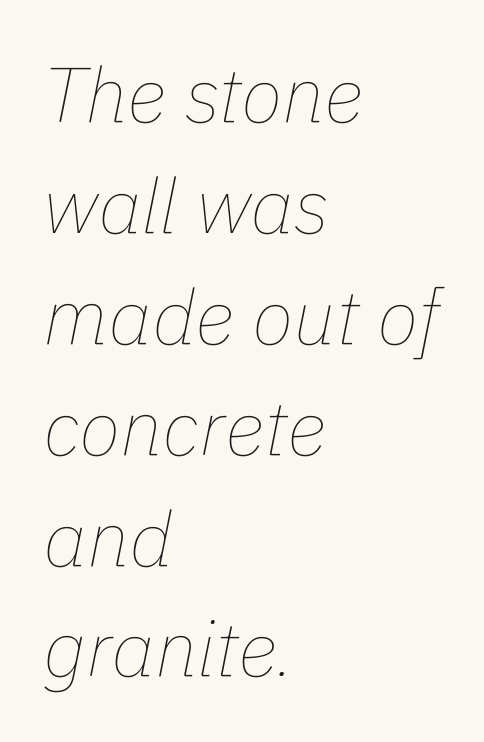
The rendering uses natural spacing where letterforms have individual widths. Weight class: somewhere from thin through regular. Compared with a centered layout, this one pins lines to the left instead. Underline: absent. Vertical spacing — default.
